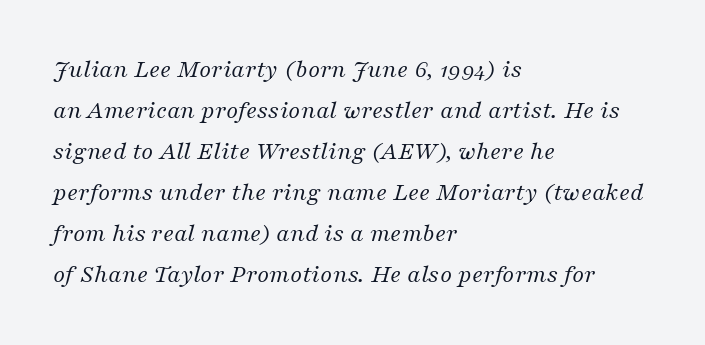
The letters are slanted; this is an italic face. The designer left line spacing at the default. Words float on clear page, feet unadorned. The weight would be labelled regular, book, light, or lighter still.
